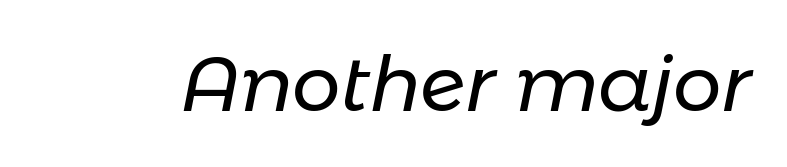
{"italic": "yes", "lean": "right", "slant_degrees": 11, "bold": "no", "weight": "regular", "width": "normal", "stroke_contrast": "low", "x_height": "medium", "monospaced": "no", "underline": "no", "letter_spacing": "normal", "letter_spacing_em": 0.0, "glyph_px": 77}
